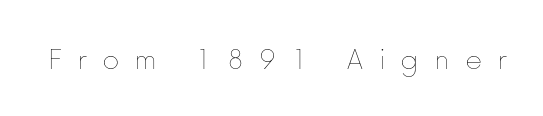
The image shows 33 px thin type, upright; set unusually wide letter spacing (+0.45 em), not underlined; low stroke contrast and a medium x-height.
